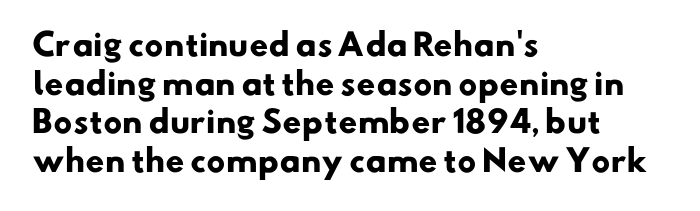
Q: Is the text bold? A: Yes.
Q: Is the typeface a serif or a sans-serif typeface? A: Sans-serif.
Q: Is the text underlined? A: No.
Q: How is the paragraph aligned? A: Left-aligned.
Q: Is the spacing between letters normal or unusually wide? A: Normal.
Q: Is the spacing between lines tight, normal or loose? A: Normal.
Q: Width (condensed, normal, or wide)? A: Normal.
Q: Stroke contrast? A: Low.
Q: x-height? A: Small.
Q: Monospaced? A: No.
